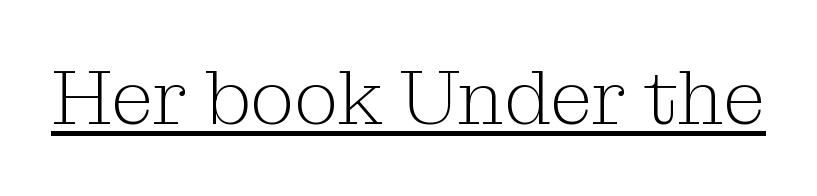
Q: Is the text bold? A: No.
Q: Is the text italic (slanted)? A: No, it is upright.
Q: Is the typeface a serif or a sans-serif typeface? A: Serif.
Q: Is the text underlined? A: Yes.
Q: Is the spacing between letters normal or unusually wide? A: Normal.
Q: Width (condensed, normal, or wide)? A: Normal.
Q: Stroke contrast? A: Medium.
Q: x-height? A: Medium.
Q: Monospaced? A: No.
